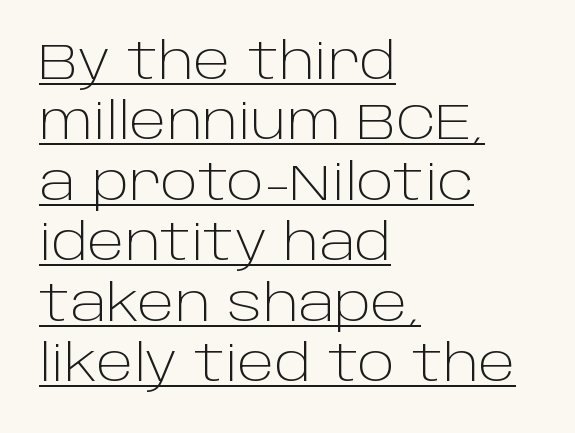
{"serif": "no", "italic": "no", "bold": "no", "weight": "light", "width": "normal", "stroke_contrast": "low", "x_height": "large", "monospaced": "no", "underline": "yes", "align": "left", "line_spacing_ratio": 1.21, "letter_spacing": "normal", "letter_spacing_em": 0.0, "glyph_px": 50}
